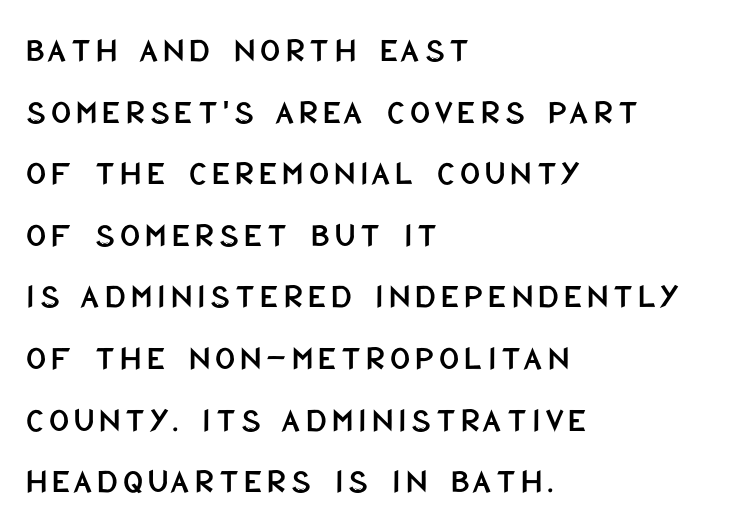
Ascenders rise straight up at ninety degrees. Character widths vary here, with narrow letters taking less room than wide ones. The rendering shows plain stroke endings on the letterforms — a sans-serif design. No word sits above an underline. Teacher's note: observe the even left margin — that is flush-left alignment.
